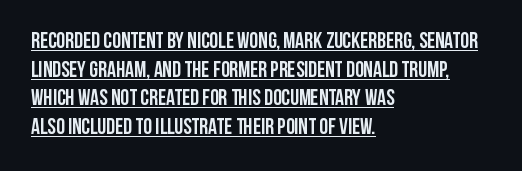
No extra tracking has been applied to these lines. Does the leading feel generous? No, just average. The text block is weighted toward the left margin, trailing off unevenly rightward. Stroke thickness is high; the sample reads as a true bold. In terms of posture, this sample is upright.
